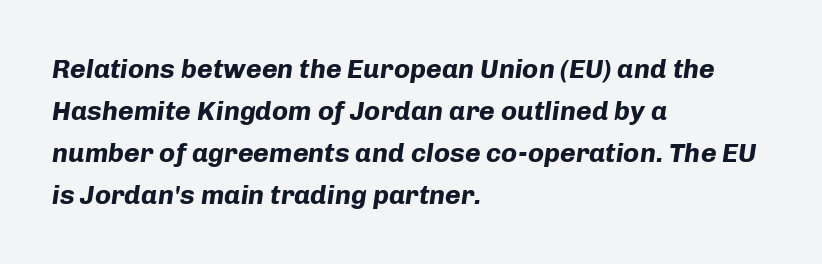
The vertical gap from one line to the next is medium. The face used here has the dense, thick strokes of a bold. Spacing between characters is what you'd get straight out of the box. Check under the words: just untouched page. The typesetter chose a ragged-right arrangement here. A typesetter would mark this as italic.
